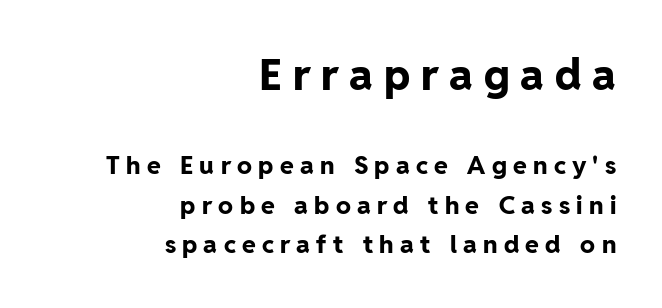
{"serif": "no", "italic": "no", "bold": "yes", "weight": "bold", "width": "normal", "stroke_contrast": "low", "x_height": "medium", "monospaced": "no", "underline": "no", "align": "right", "line_spacing": "normal", "line_spacing_ratio": 1.58, "letter_spacing": "wide", "letter_spacing_em": 0.25, "larger_block": "first", "size_ratio": 1.72, "glyph_px": 43}
